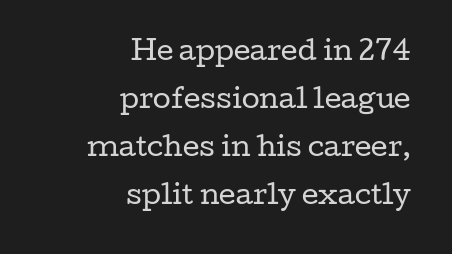
Q: Is the text bold? A: No.
Q: Is the text italic (slanted)? A: No, it is upright.
Q: Is the text underlined? A: No.
Q: How is the paragraph aligned? A: Right-aligned.
Q: Is the spacing between letters normal or unusually wide? A: Normal.
